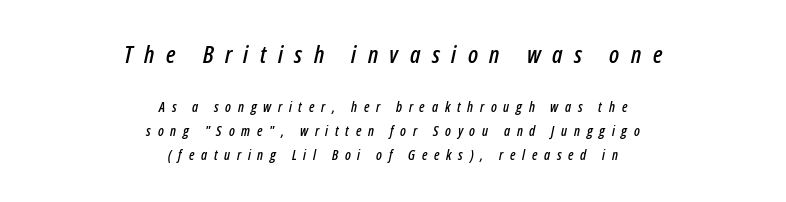
Q: Is the text italic (slanted)? A: Yes, it leans right by about 12 degrees.
Q: Is the text underlined? A: No.
Q: How is the paragraph aligned? A: Centered.
Q: Is the spacing between letters normal or unusually wide? A: Unusually wide.
Q: Is the spacing between lines tight, normal or loose? A: Normal.
Q: Which block of text is set in a larger size, the first (top) or the second (bottom)? A: The first (top) one.
